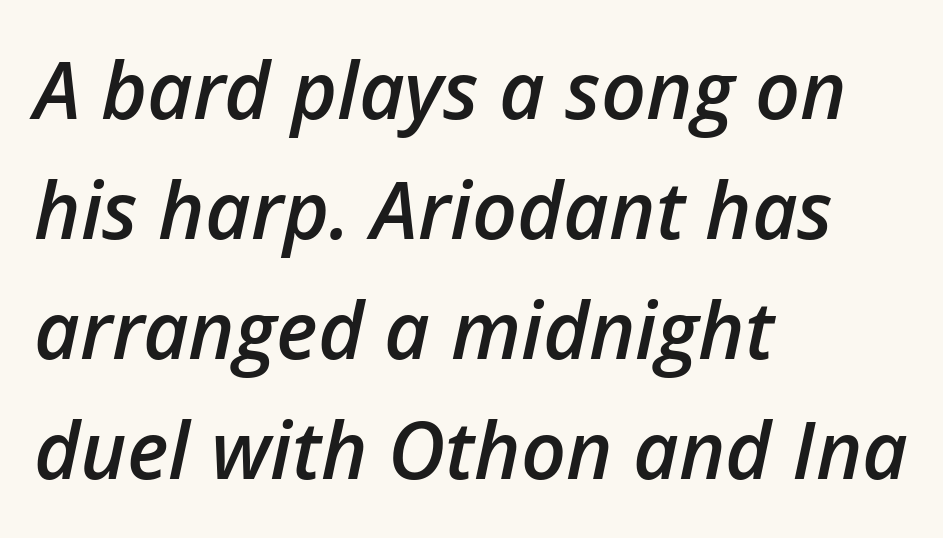
{"italic": "yes", "lean": "right", "slant_degrees": 12, "bold": "semi", "weight": "semibold", "width": "normal", "stroke_contrast": "low", "x_height": "medium", "monospaced": "no", "underline": "no", "align": "left", "line_spacing": "normal", "line_spacing_ratio": 1.52, "letter_spacing": "normal", "letter_spacing_em": 0.0, "glyph_px": 79}
